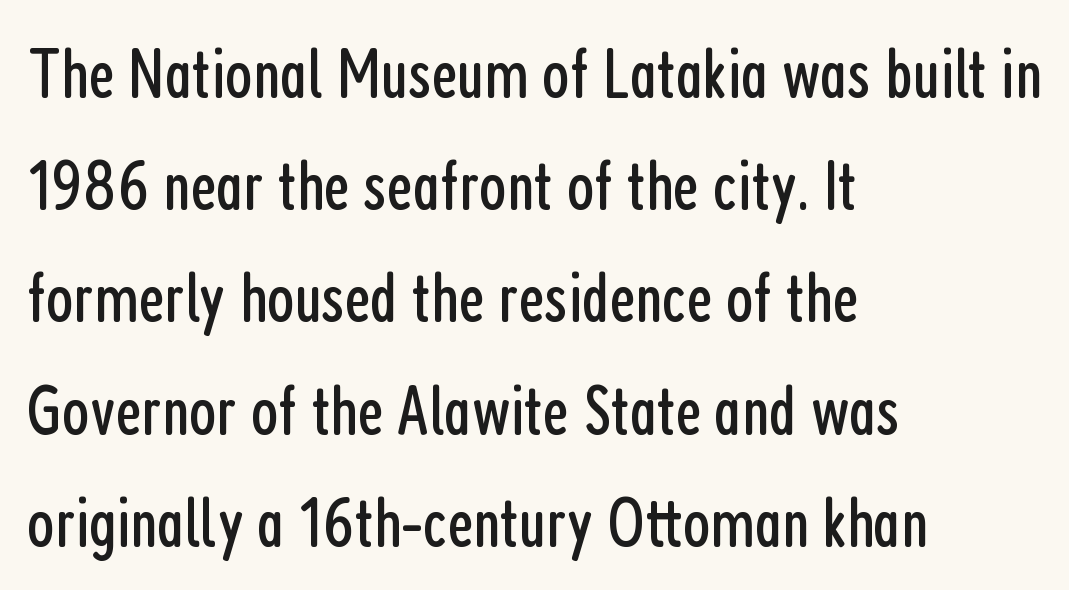
Q: Is the text bold? A: No.
Q: Is the text italic (slanted)? A: No, it is upright.
Q: Is the typeface a serif or a sans-serif typeface? A: Sans-serif.
Q: Is the text underlined? A: No.
Q: How is the paragraph aligned? A: Left-aligned.
Q: Is the spacing between letters normal or unusually wide? A: Normal.
Q: Is the spacing between lines tight, normal or loose? A: Normal.
Q: Width (condensed, normal, or wide)? A: Condensed.
Q: Stroke contrast? A: Low.
Q: x-height? A: Medium.
Q: Monospaced? A: No.
